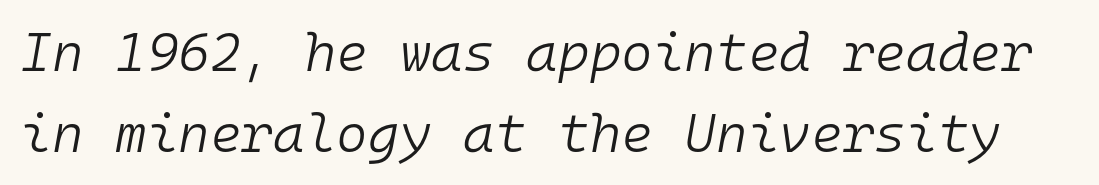
The image shows 54 px light type, italic (leaning right), monospaced; set normal line spacing (1.5x), normal letter spacing, not underlined; low stroke contrast and a medium x-height.
